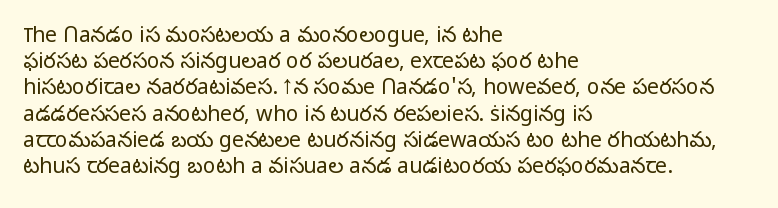
Does extra space separate the letters? No, they use regular spacing. Layout note: lines flush left. The area under the type is left untouched. This reads as an unemphasized weight, regular at the heaviest. This is roman type, the default non-slanted kind. Vertical spacing — default.
